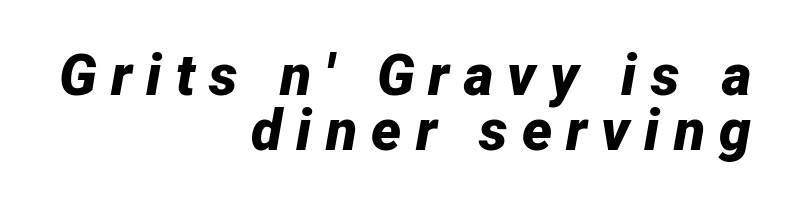
{"italic": "yes", "lean": "right", "slant_degrees": 12, "bold": "yes", "weight": "bold", "width": "normal", "stroke_contrast": "low", "x_height": "medium", "monospaced": "no", "underline": "no", "align": "right", "line_spacing": "tight", "line_spacing_ratio": 0.97, "letter_spacing": "wide", "letter_spacing_em": 0.25, "glyph_px": 57}
